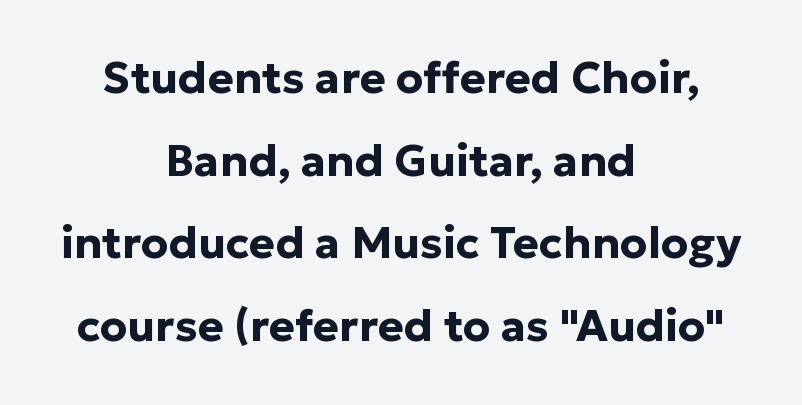
The image shows 44 px bold sans-serif type, upright; set centered, line spacing 1.88x, normal letter spacing, not underlined; low stroke contrast and a medium x-height.
